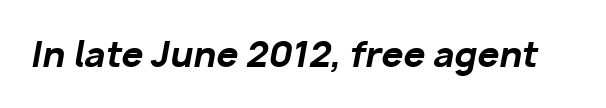
{"italic": "yes", "lean": "right", "slant_degrees": 10, "bold": "yes", "weight": "bold", "width": "normal", "stroke_contrast": "low", "x_height": "medium", "monospaced": "no", "underline": "no", "letter_spacing": "normal", "letter_spacing_em": 0.0, "glyph_px": 35}
